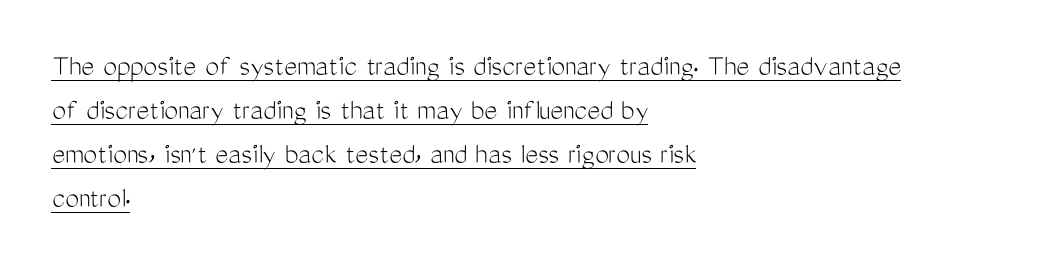
{"serif": "no", "italic": "no", "bold": "no", "weight": "light", "width": "condensed", "stroke_contrast": "medium", "x_height": "medium", "monospaced": "no", "underline": "yes", "align": "left", "line_spacing": "normal", "line_spacing_ratio": 1.42, "letter_spacing": "normal", "letter_spacing_em": 0.0, "glyph_px": 31}
